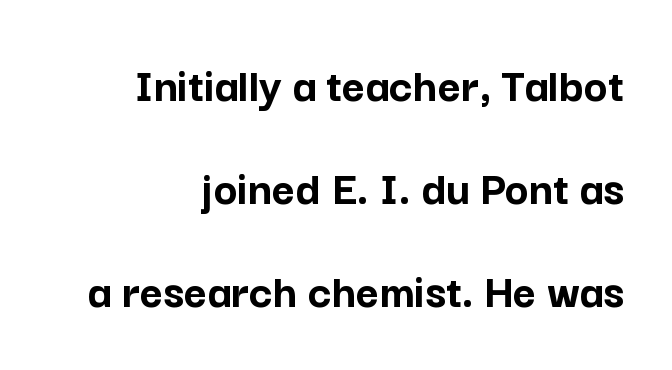
{"serif": "no", "italic": "no", "bold": "yes", "weight": "semibold", "width": "normal", "stroke_contrast": "low", "x_height": "medium", "monospaced": "no", "underline": "no", "align": "right", "line_spacing": "loose", "line_spacing_ratio": 2.06, "letter_spacing": "normal", "letter_spacing_em": 0.0, "glyph_px": 50}
